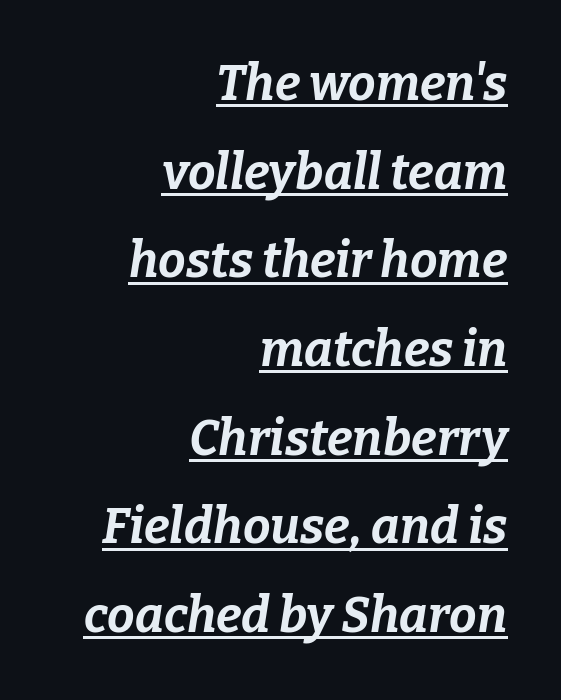
Q: Is the text bold? A: Yes.
Q: Is the text italic (slanted)? A: Yes, it leans right by about 9 degrees.
Q: Is the text underlined? A: Yes.
Q: How is the paragraph aligned? A: Right-aligned.
Q: Is the spacing between letters normal or unusually wide? A: Normal.
Q: Width (condensed, normal, or wide)? A: Normal.
Q: Stroke contrast? A: Low.
Q: x-height? A: Medium.
Q: Monospaced? A: No.
